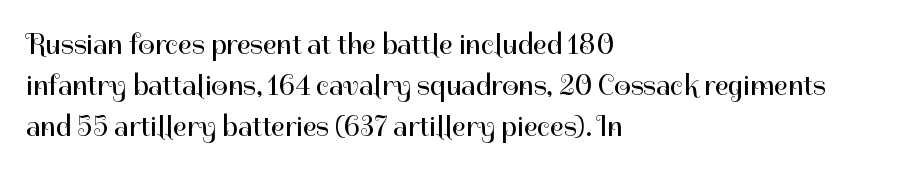
{"serif": "no", "italic": "no", "bold": "no", "weight": "regular", "width": "normal", "stroke_contrast": "high", "x_height": "medium", "monospaced": "no", "underline": "no", "align": "left", "line_spacing": "normal", "line_spacing_ratio": 1.41, "letter_spacing": "normal", "letter_spacing_em": 0.0, "glyph_px": 29}
